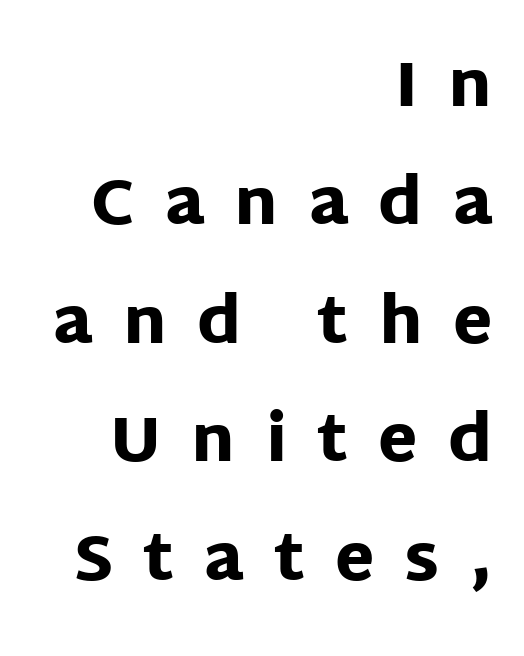
Q: Is the text bold? A: Yes.
Q: Is the text italic (slanted)? A: No, it is upright.
Q: Is the typeface a serif or a sans-serif typeface? A: Sans-serif.
Q: Is the text underlined? A: No.
Q: How is the paragraph aligned? A: Right-aligned.
Q: Is the spacing between letters normal or unusually wide? A: Unusually wide.
Q: Width (condensed, normal, or wide)? A: Normal.
Q: Stroke contrast? A: Low.
Q: x-height? A: Large.
Q: Monospaced? A: No.
